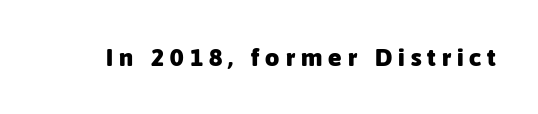
The image shows 25 px bold type, upright; set unusually wide letter spacing (+0.24 em), not underlined.
